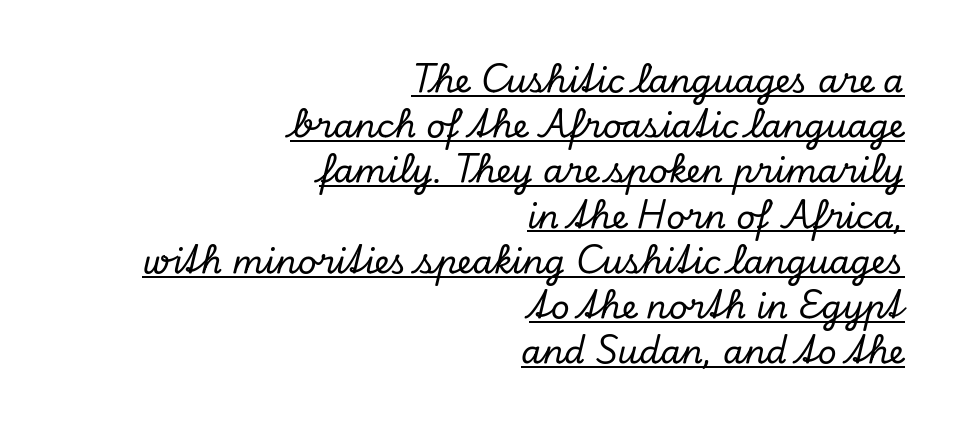
How would I describe the line gaps? Plain and ordinary. There's an unmistakable incline to the writing here. The tracking reads as untouched default to a designer's eye. Leftover space on each line is placed entirely before the opening word. The specimen includes a rule beneath the text block's lines. Spacing verdict: proportional, widths tailored to each character.
